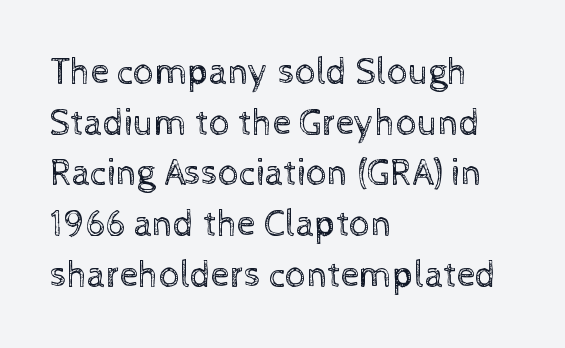
On a weight scale, this lands at 450 or below. Horizontal alignment here is leftward, the default for most running prose. A roman cut, with each character standing at attention. Words float on clear page, feet unadorned. Looks like regular typesetting: each glyph gets only the width it needs.
